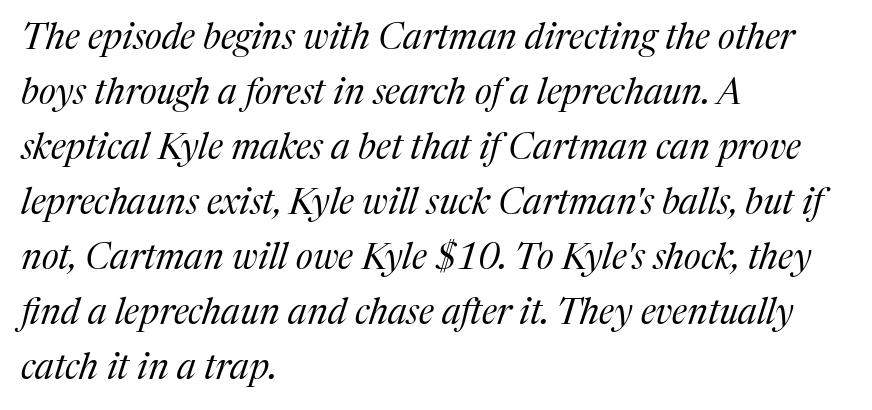
These lines are composed in type with serifs. Each letter keeps its own natural width here, so spacing adapts to shape. The cut favours lightness, reaching ordinary text weight at its darkest. The string is rendered with underlining switched off. The lettering tilts uniformly, giving the passage an italic look. Alignment: flush left.
